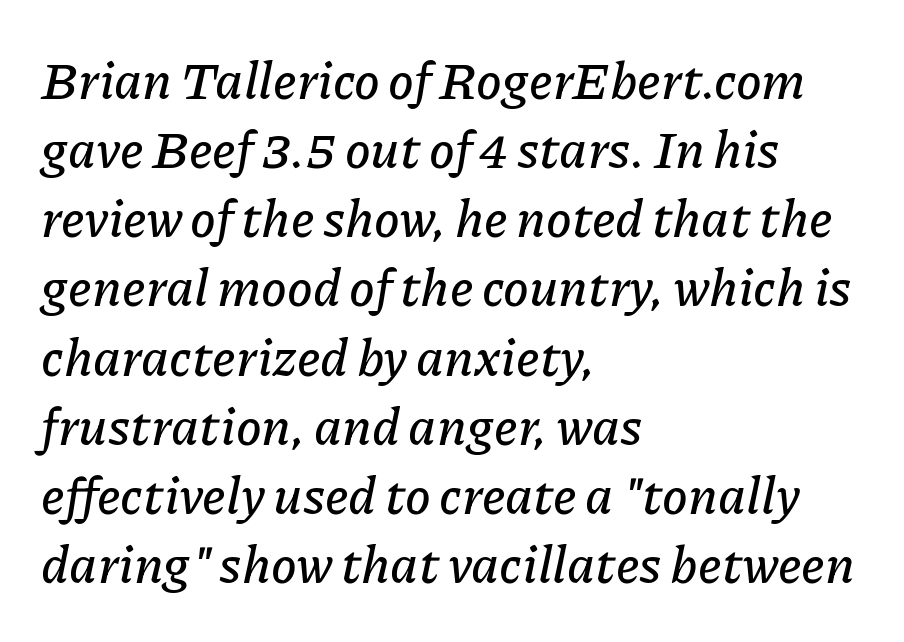
{"italic": "yes", "lean": "right", "slant_degrees": 11, "width": "normal", "stroke_contrast": "low", "x_height": "medium", "monospaced": "no", "underline": "no", "align": "left", "line_spacing": "normal", "line_spacing_ratio": 1.33, "letter_spacing": "normal", "letter_spacing_em": 0.0, "glyph_px": 52}
